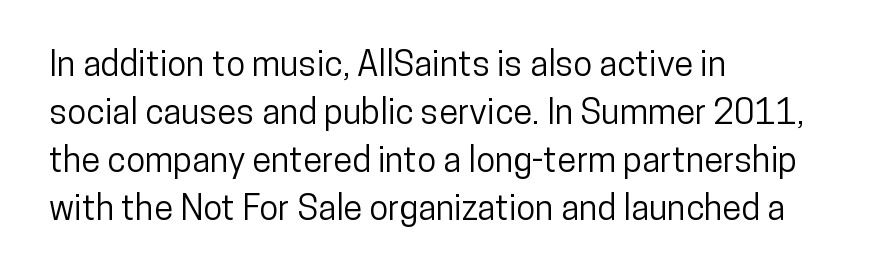
The image shows 35 px condensed sans-serif type, upright; set left-aligned, normal line spacing (1.37x), normal letter spacing, not underlined; low stroke contrast and a medium x-height.
